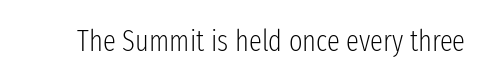
{"serif": "no", "italic": "no", "bold": "no", "weight": "light", "width": "condensed", "stroke_contrast": "low", "x_height": "medium", "monospaced": "no", "underline": "no", "letter_spacing": "normal", "letter_spacing_em": 0.0, "glyph_px": 29}
